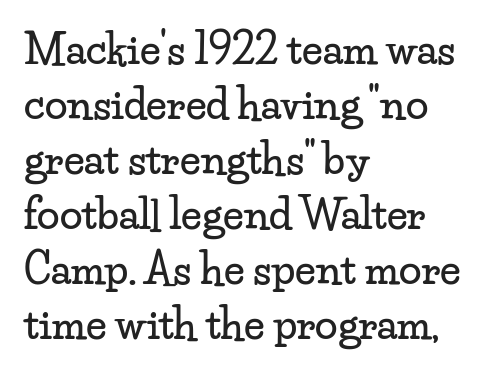
The space between consecutive lines is moderate. Is the block centered? No — it sits flush against the left margin. Caption: standard tracking, unaltered. What kind of face is this? One with serifs. Character widths vary here, with narrow letters taking less room than wide ones. Underlining? Definitely not there.
